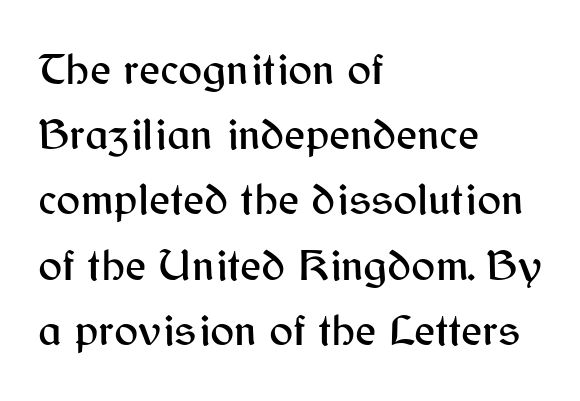
Q: Is the text italic (slanted)? A: No, it is upright.
Q: Is the typeface a serif or a sans-serif typeface? A: Sans-serif.
Q: Is the text underlined? A: No.
Q: How is the paragraph aligned? A: Left-aligned.
Q: Is the spacing between letters normal or unusually wide? A: Normal.
Q: Is the spacing between lines tight, normal or loose? A: Normal.
Q: Width (condensed, normal, or wide)? A: Normal.
Q: Stroke contrast? A: Medium.
Q: x-height? A: Medium.
Q: Monospaced? A: No.
